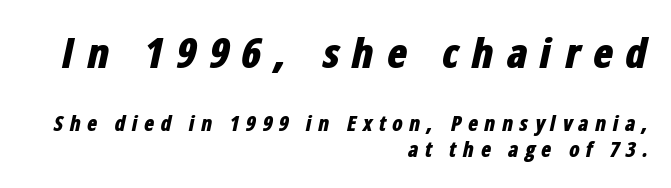
The compositor pushed each line to the right boundary. The string is rendered with underlining switched off. The earlier block is typeset at a bigger size than the later block. Every letter is thick-stroked: bold, no question. Posture: slanted. Caption: expanded tracking, letters set apart.
